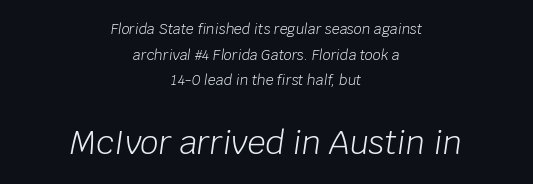
{"italic": "yes", "lean": "right", "slant_degrees": 8, "bold": "no", "weight": "light", "width": "normal", "stroke_contrast": "low", "x_height": "large", "monospaced": "no", "underline": "no", "align": "center", "line_spacing_ratio": 1.83, "letter_spacing": "normal", "letter_spacing_em": 0.0, "larger_block": "second", "size_ratio": 2.29, "glyph_px": 32}
